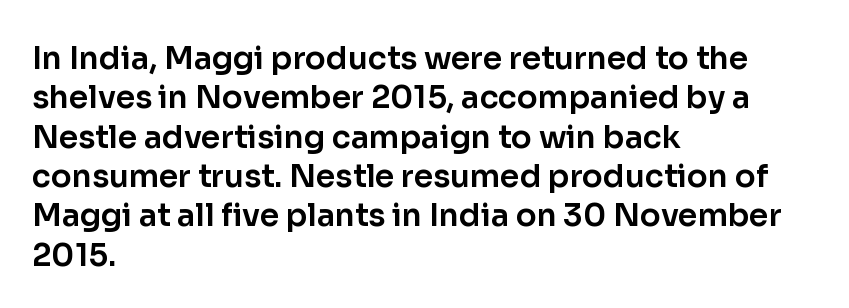
The image shows 31 px sans-serif type, upright; set left-aligned, normal line spacing (1.27x), normal letter spacing, not underlined; low stroke contrast and a medium x-height.
